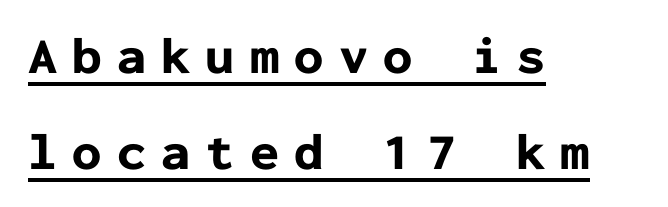
The image shows 52 px bold sans-serif type, upright, monospaced; set left-aligned, line spacing 1.84x, unusually wide letter spacing (+0.29 em), underlined; low stroke contrast and a medium x-height.
